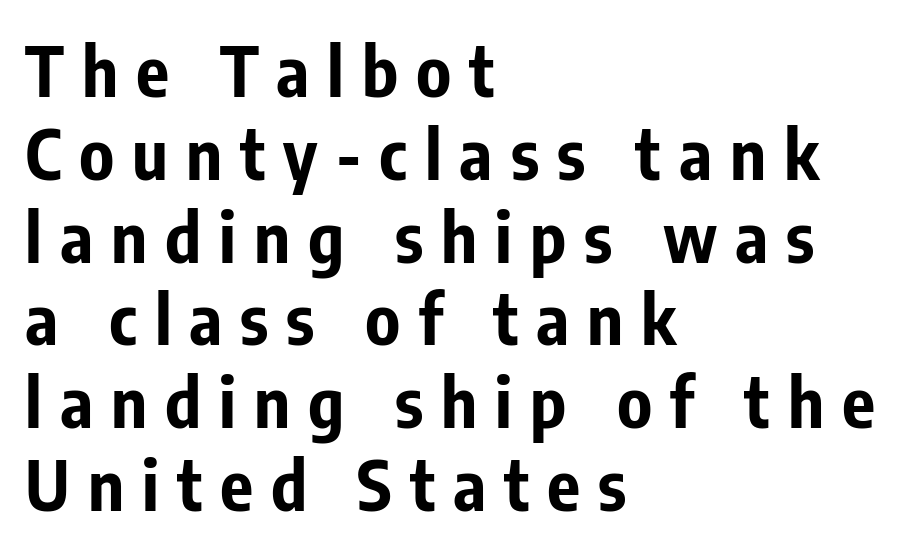
Posture: vertical. Students, note that the glyphs here are deliberately spaced far apart. This sample is left-justified, so line endings fall wherever the words run out. The face used here is a sans, in the tradition of grotesques and geometrics.
